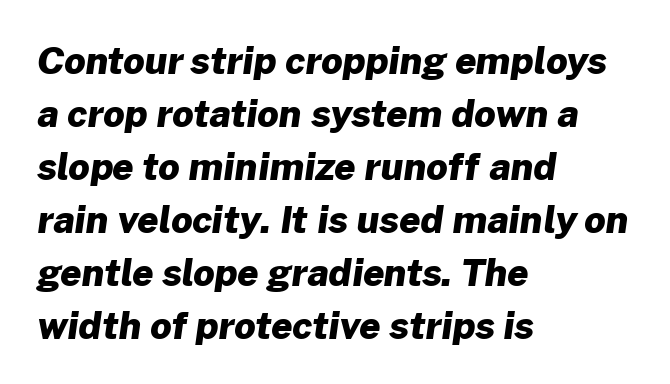
The image shows 37 px heavy sans-serif type; set left-aligned, normal line spacing (1.43x), normal letter spacing, not underlined; low stroke contrast and a medium x-height.
